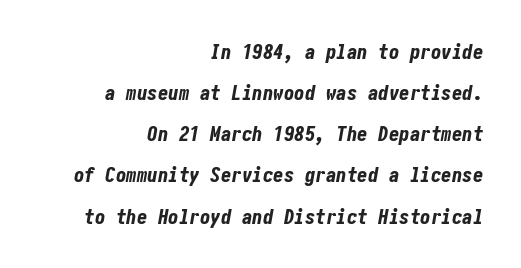
The space beneath each line is pristine and unruled. Widely set lines give the paragraph a tall, airy silhouette. The tracking reads as untouched default to a designer's eye. Emphasis by weight is at full strength: bold. Layout note: lines flush right. Characters are canted at an angle relative to the baseline's perpendicular.
